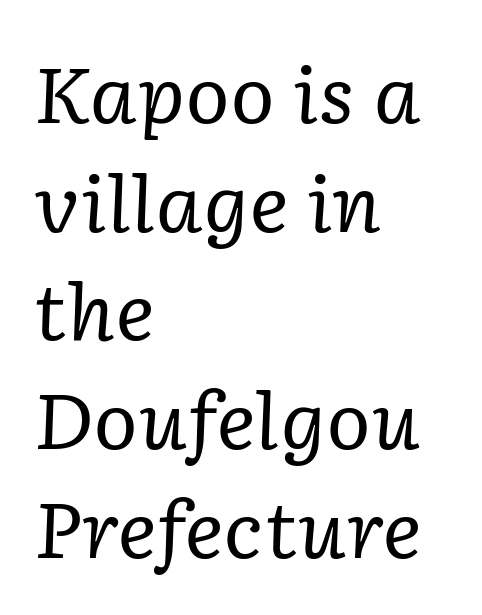
{"serif": "yes", "italic": "yes", "lean": "right", "slant_degrees": 2, "bold": "no", "weight": "regular", "width": "normal", "stroke_contrast": "low", "x_height": "medium", "monospaced": "no", "underline": "no", "align": "left", "line_spacing": "normal", "line_spacing_ratio": 1.43, "letter_spacing": "normal", "letter_spacing_em": 0.0, "glyph_px": 76}
